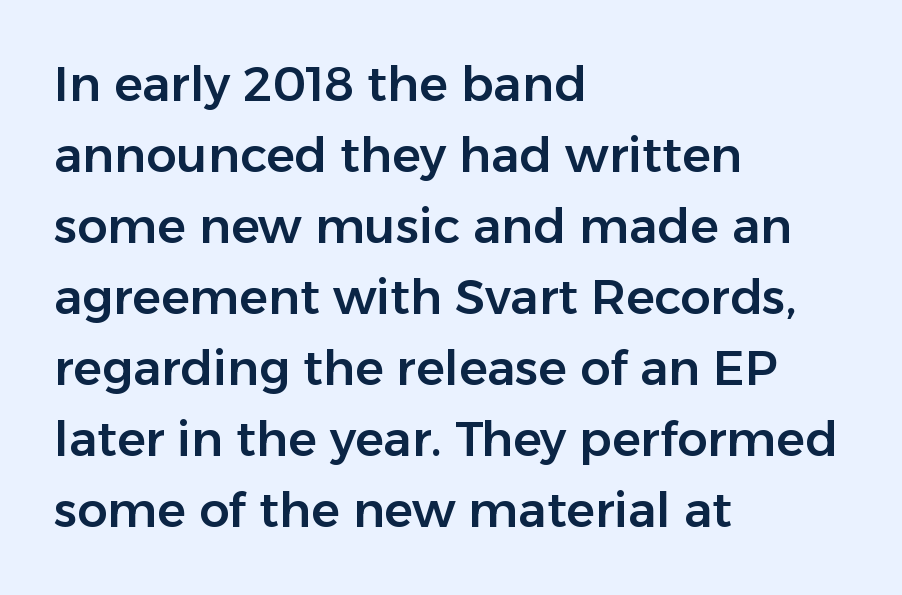
{"serif": "no", "italic": "no", "width": "normal", "stroke_contrast": "low", "x_height": "medium", "monospaced": "no", "underline": "no", "align": "left", "line_spacing": "normal", "line_spacing_ratio": 1.48, "letter_spacing": "normal", "letter_spacing_em": 0.0, "glyph_px": 48}
